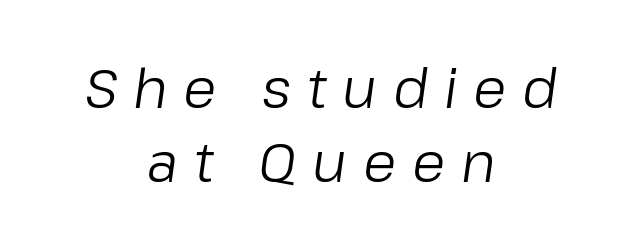
{"italic": "yes", "lean": "right", "slant_degrees": 8, "bold": "no", "weight": "regular", "width": "normal", "stroke_contrast": "low", "x_height": "medium", "monospaced": "no", "underline": "no", "align": "center", "line_spacing": "normal", "line_spacing_ratio": 1.37, "letter_spacing": "wide", "letter_spacing_em": 0.29, "glyph_px": 54}
